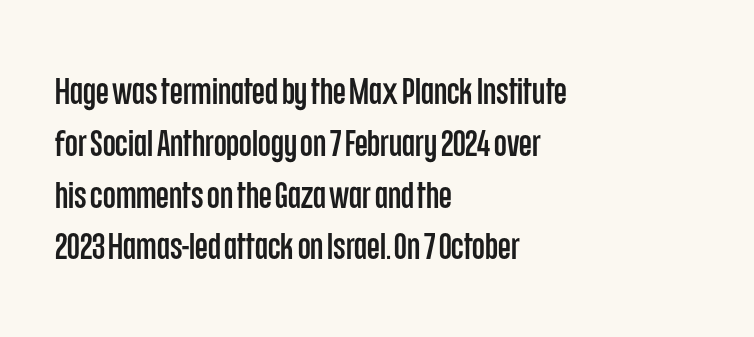
The image shows 37 px condensed sans-serif type, upright; set left-aligned, normal line spacing (1.4x), normal letter spacing, not underlined; low stroke contrast and a large x-height.
